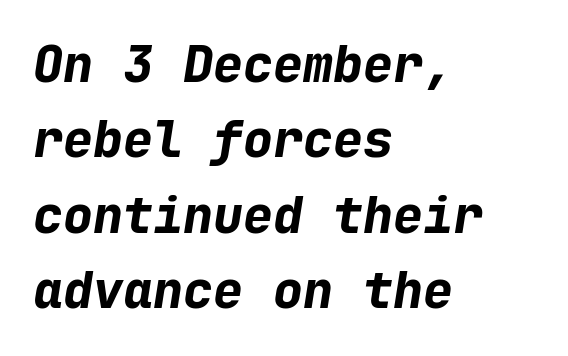
Style check: oblique. These lines stack with their left ends in a neat column. You could count columns in this text — the font is strictly monospaced. The face used here has the dense, thick strokes of a bold. A typesetter would call this leading conventional body-copy spacing. Underlining? Definitely not there.
